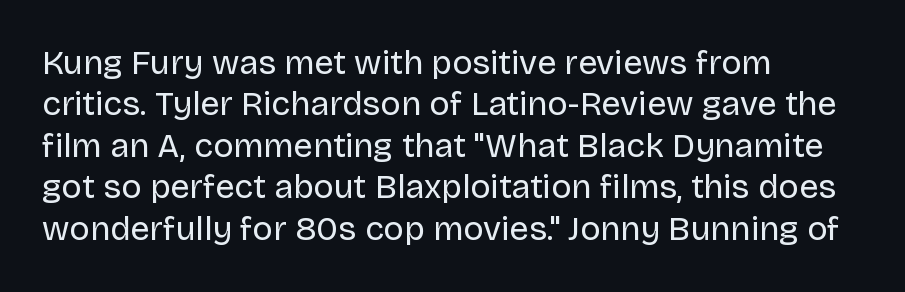
{"serif": "no", "italic": "no", "bold": "no", "weight": "regular", "width": "normal", "stroke_contrast": "low", "x_height": "large", "monospaced": "no", "underline": "no", "align": "left", "line_spacing_ratio": 1.22, "letter_spacing": "normal", "letter_spacing_em": 0.0, "glyph_px": 34}
